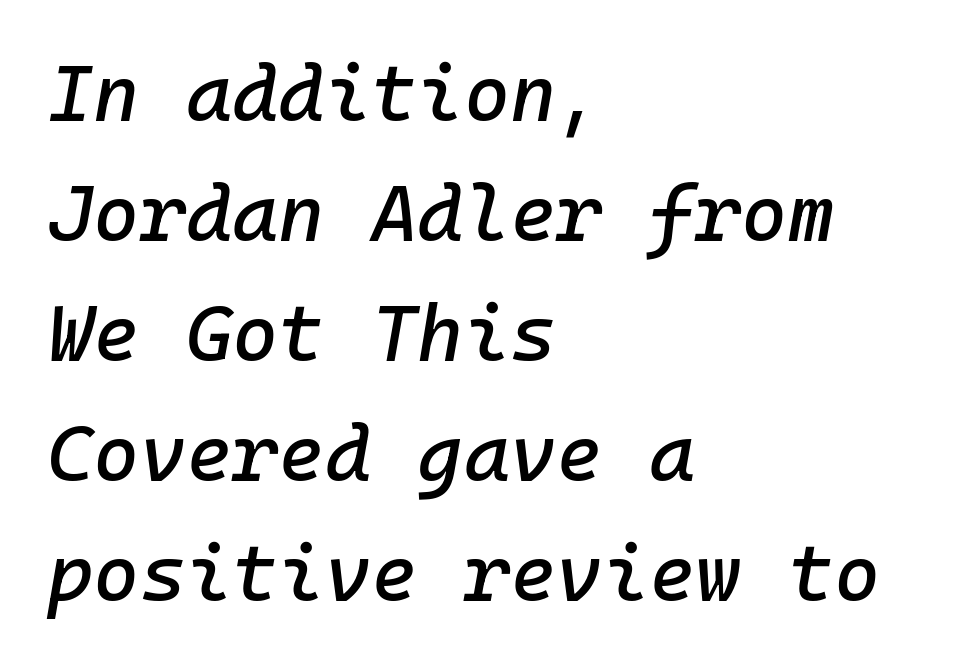
{"italic": "yes", "lean": "right", "slant_degrees": 10, "width": "normal", "stroke_contrast": "low", "x_height": "medium", "underline": "no", "align": "left", "line_spacing": "normal", "line_spacing_ratio": 1.52, "letter_spacing": "normal", "letter_spacing_em": 0.0, "glyph_px": 79}
